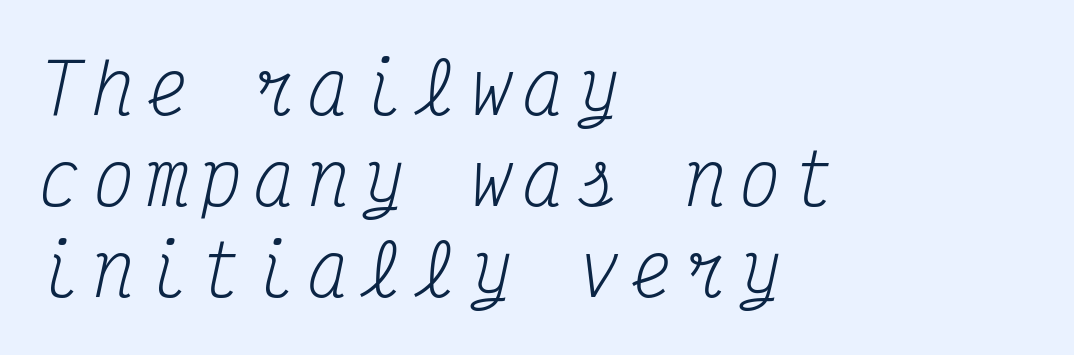
Q: Is the text bold? A: No.
Q: Is the text italic (slanted)? A: Yes, it leans right by about 12 degrees.
Q: Is the typeface a serif or a sans-serif typeface? A: Serif.
Q: Is the text underlined? A: No.
Q: How is the paragraph aligned? A: Left-aligned.
Q: Is the spacing between lines tight, normal or loose? A: Normal.
Q: Width (condensed, normal, or wide)? A: Condensed.
Q: Stroke contrast? A: Medium.
Q: x-height? A: Medium.
Q: Monospaced? A: Yes.
